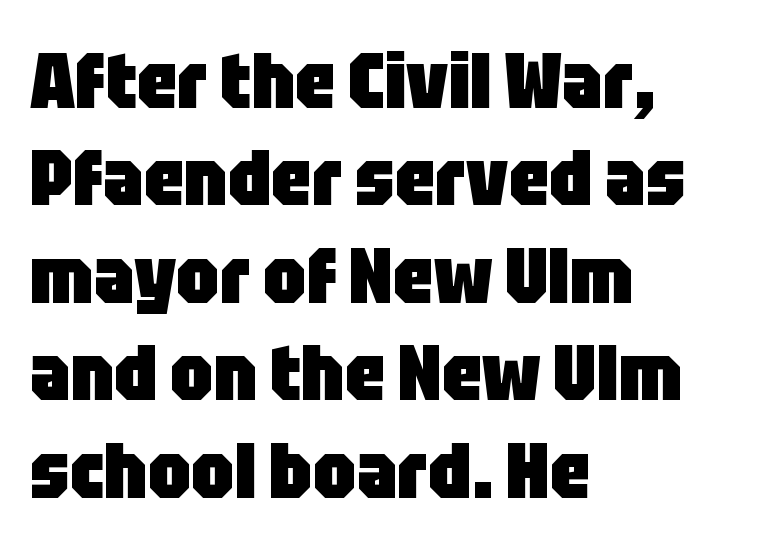
{"serif": "no", "italic": "no", "bold": "yes", "weight": "heavy", "width": "condensed", "stroke_contrast": "low", "x_height": "large", "monospaced": "no", "underline": "no", "align": "left", "line_spacing": "normal", "line_spacing_ratio": 1.25, "letter_spacing": "normal", "letter_spacing_em": 0.0, "glyph_px": 78}
